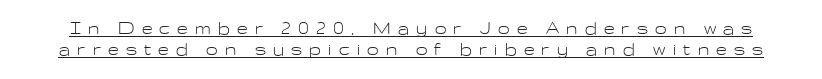
Q: Is the text bold? A: No.
Q: Is the text italic (slanted)? A: No, it is upright.
Q: Is the text underlined? A: Yes.
Q: Is the spacing between letters normal or unusually wide? A: Unusually wide.
Q: Is the spacing between lines tight, normal or loose? A: Tight.
